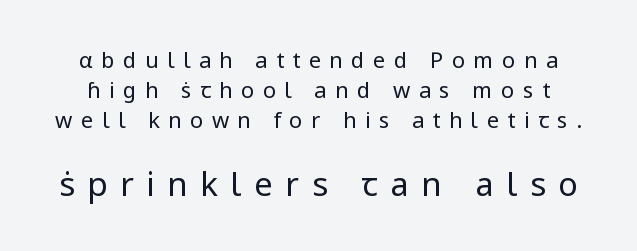
Q: Is the text bold? A: No.
Q: Is the text italic (slanted)? A: No, it is upright.
Q: Is the typeface a serif or a sans-serif typeface? A: Sans-serif.
Q: Is the text underlined? A: No.
Q: Is the spacing between letters normal or unusually wide? A: Unusually wide.
Q: Is the spacing between lines tight, normal or loose? A: Normal.
Q: Which block of text is set in a larger size, the first (top) or the second (bottom)? A: The second (bottom) one.
Q: Width (condensed, normal, or wide)? A: Normal.
Q: Stroke contrast? A: Low.
Q: x-height? A: Medium.
Q: Monospaced? A: No.
